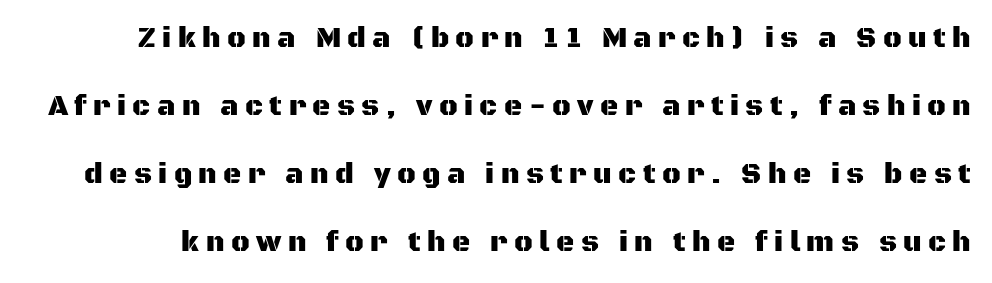
This rendering features lettering with no underline. This is sans-serif lettering, the kind often seen on screens and signage. Honestly, the letter spacing is so wide it's the main thing you notice. Think of a printed novel: that variable character pitch is what you see here. A typesetter would call this leading open, well beyond the default.
